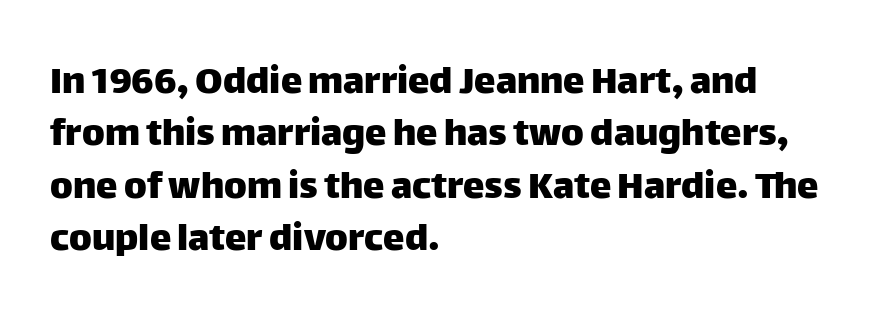
{"serif": "no", "italic": "no", "width": "normal", "stroke_contrast": "low", "x_height": "large", "monospaced": "no", "underline": "no", "align": "left", "line_spacing_ratio": 1.22, "letter_spacing": "normal", "letter_spacing_em": 0.0, "glyph_px": 43}
